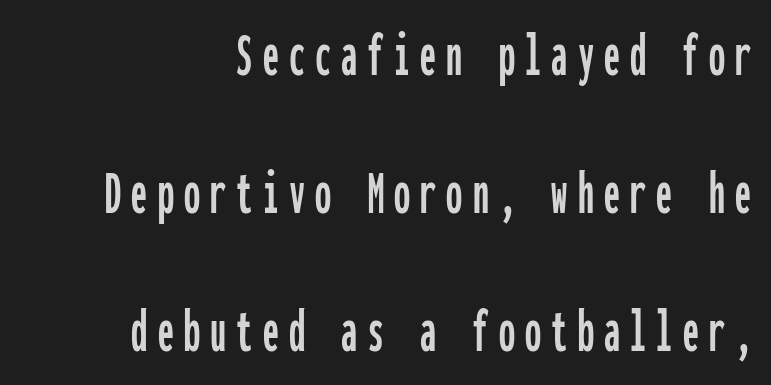
The image shows 64 px condensed sans-serif type, upright, monospaced; set right-aligned, loose line spacing (2.16x), not underlined; low stroke contrast and a medium x-height.
